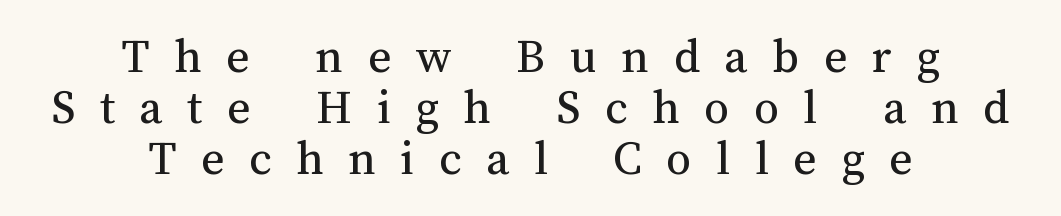
The image shows 50 px regular-weight type, upright; set centered, tight line spacing (1.02x), unusually wide letter spacing (+0.49 em), not underlined; medium stroke contrast and a medium x-height.
